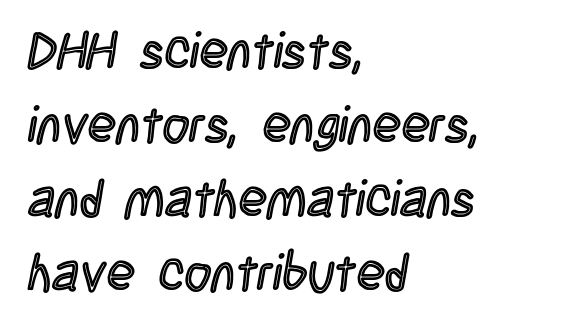
The image shows 52 px condensed type; set left-aligned, normal line spacing (1.42x), normal letter spacing, not underlined; a large x-height.
